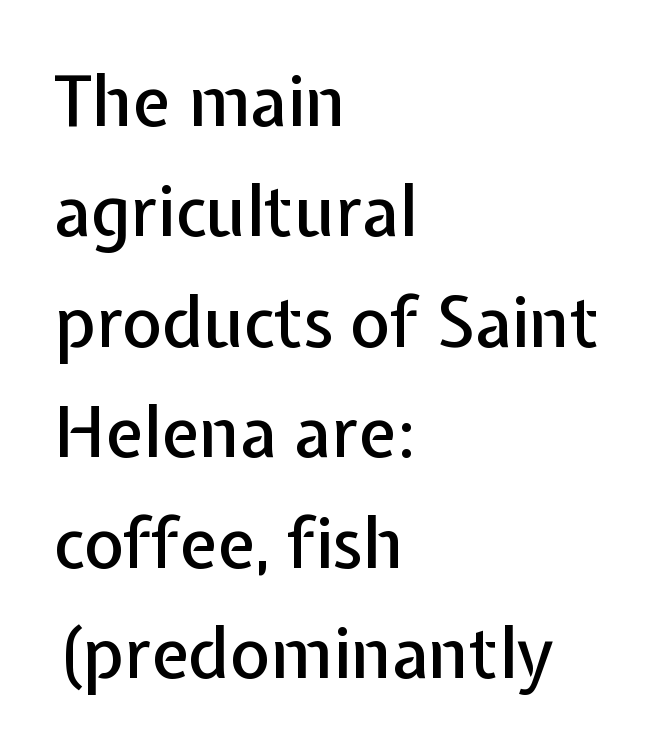
Quick note: interline space is typical. The passage is arranged the way most books set body copy — flush left. It's the straight-up-and-down kind of type. Words appear dense and cohesive because spacing is normal.
